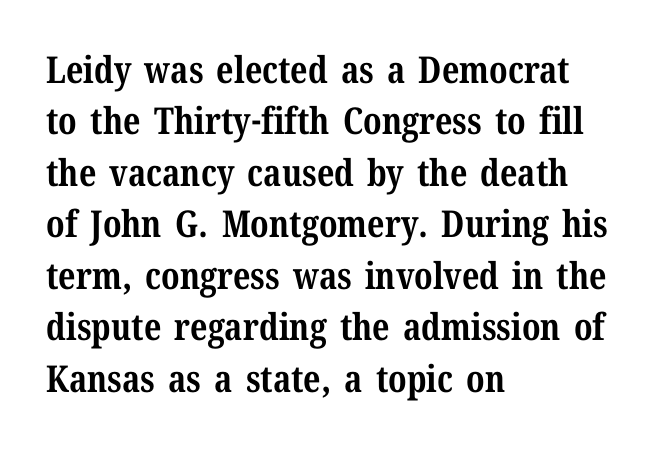
{"serif": "yes", "italic": "no", "bold": "yes", "weight": "bold", "width": "normal", "stroke_contrast": "medium", "x_height": "medium", "monospaced": "no", "underline": "no", "align": "left", "line_spacing": "normal", "line_spacing_ratio": 1.39, "letter_spacing": "normal", "letter_spacing_em": 0.0, "glyph_px": 37}
